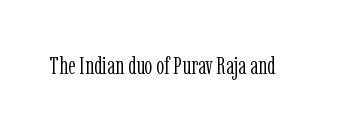
{"italic": "no", "bold": "no", "underline": "no", "letter_spacing": "normal", "letter_spacing_em": 0.0, "glyph_px": 25}
